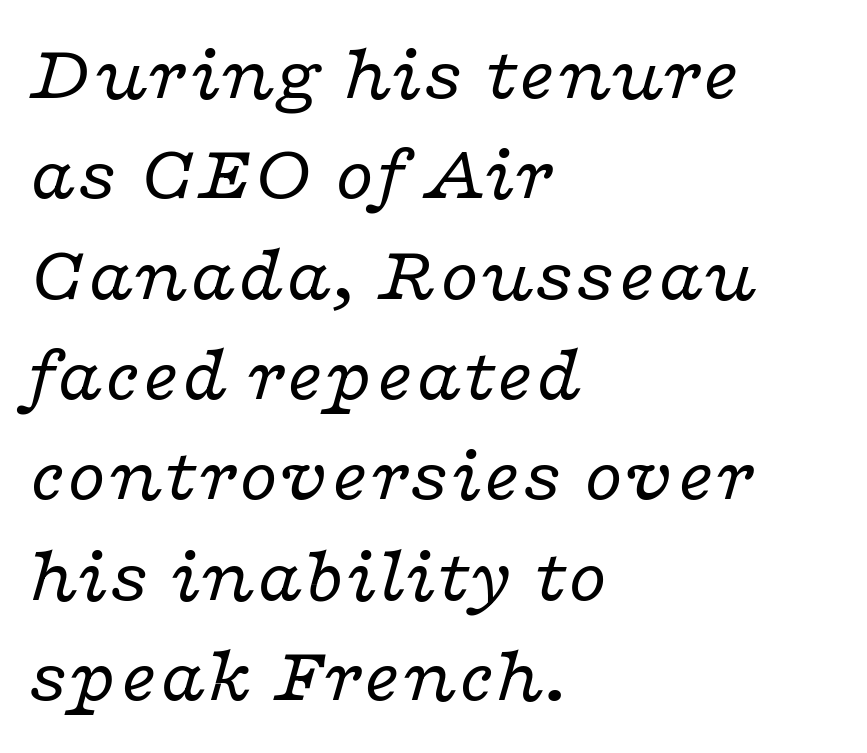
{"serif": "yes", "italic": "yes", "lean": "right", "slant_degrees": 16, "bold": "no", "weight": "regular", "width": "wide", "stroke_contrast": "low", "x_height": "medium", "monospaced": "no", "underline": "no", "align": "left", "line_spacing": "normal", "line_spacing_ratio": 1.27, "letter_spacing": "normal", "letter_spacing_em": 0.0, "glyph_px": 79}
